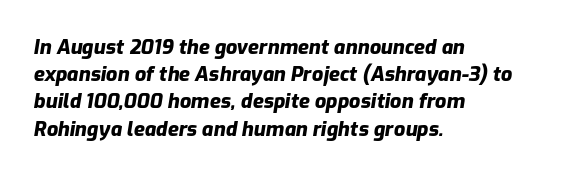
Bare-footed words on every line. The strokes are fattened all the way to bold. Compared with typical paragraphs, the rows here are spaced about the same. If you drew a ruler down the left edge, every line would touch it. Looking at the ascenders, they clearly lean. Compared with typical body copy, the letter spacing here is the same.
